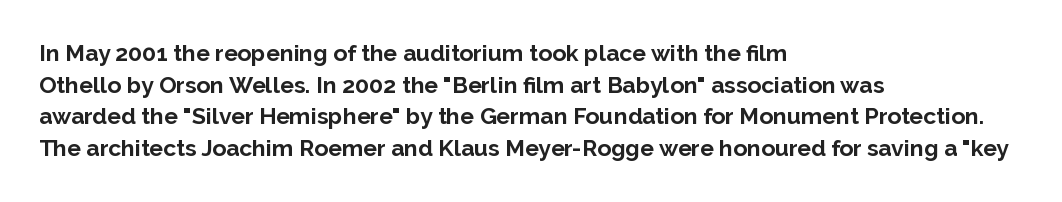
{"italic": "no", "bold": "yes", "underline": "no", "align": "left", "line_spacing": "normal", "line_spacing_ratio": 1.38, "letter_spacing": "normal", "letter_spacing_em": 0.0, "glyph_px": 23}
